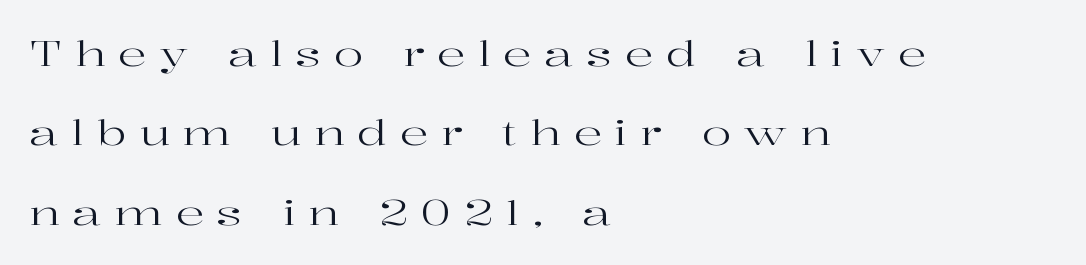
{"serif": "yes", "italic": "no", "bold": "no", "weight": "regular", "width": "wide", "stroke_contrast": "high", "x_height": "medium", "monospaced": "no", "underline": "no", "align": "left", "line_spacing": "loose", "line_spacing_ratio": 2.27, "letter_spacing": "wide", "letter_spacing_em": 0.36, "glyph_px": 35}
